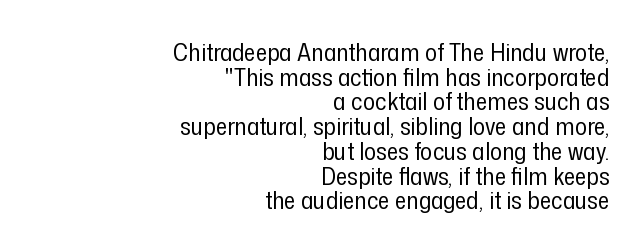
Q: Is the text bold? A: No.
Q: Is the text italic (slanted)? A: No, it is upright.
Q: Is the text underlined? A: No.
Q: How is the paragraph aligned? A: Right-aligned.
Q: Is the spacing between letters normal or unusually wide? A: Normal.
Q: Is the spacing between lines tight, normal or loose? A: Tight.
